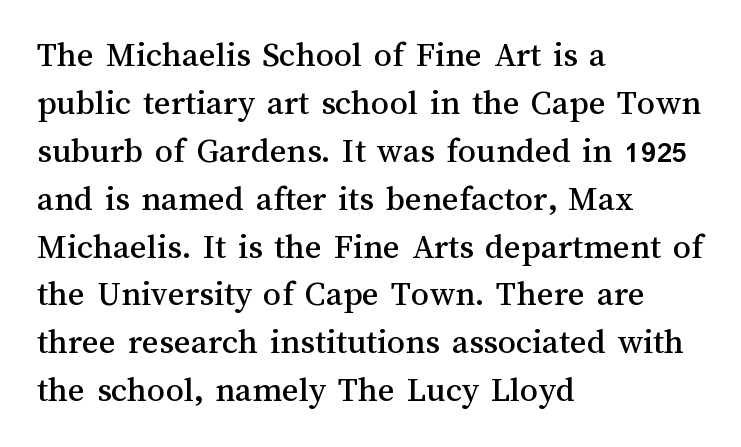
{"italic": "no", "width": "normal", "stroke_contrast": "medium", "x_height": "medium", "monospaced": "no", "underline": "no", "align": "left", "line_spacing": "normal", "line_spacing_ratio": 1.33, "letter_spacing": "normal", "letter_spacing_em": 0.0, "glyph_px": 36}
